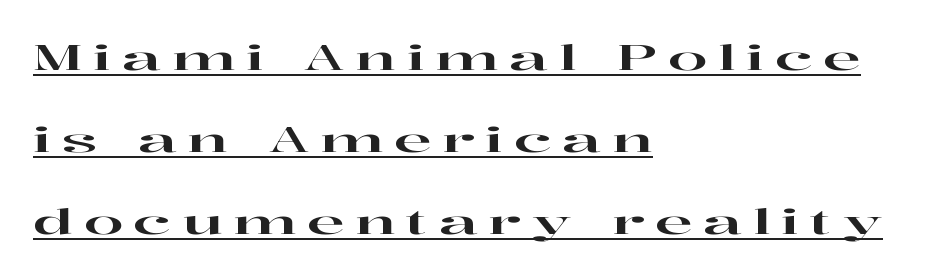
The image shows 35 px wide serif type, upright; set left-aligned, loose line spacing (2.34x), unusually wide letter spacing (+0.31 em), underlined; high stroke contrast and a medium x-height.
